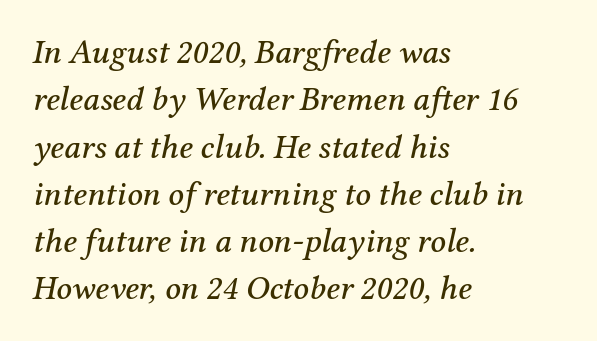
{"serif": "yes", "italic": "yes", "lean": "right", "slant_degrees": 12, "width": "normal", "stroke_contrast": "medium", "x_height": "medium", "monospaced": "no", "underline": "no", "align": "left", "line_spacing": "normal", "line_spacing_ratio": 1.39, "letter_spacing": "normal", "letter_spacing_em": 0.0, "glyph_px": 34}
